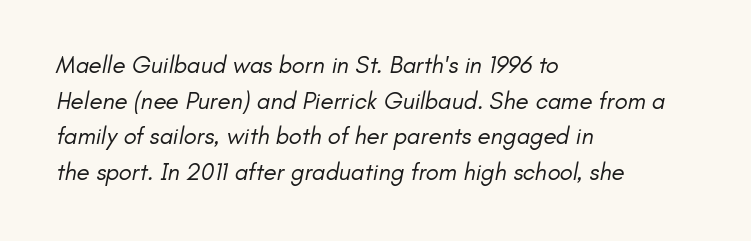
The image shows 24 px text type; set left-aligned, normal line spacing (1.48x), normal letter spacing, not underlined.
